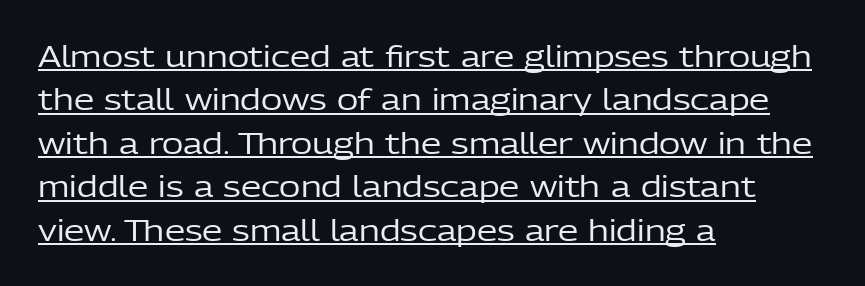
The image shows 29 px regular-weight sans-serif type, upright; set left-aligned, normal line spacing (1.5x), normal letter spacing, underlined; low stroke contrast and a medium x-height.
